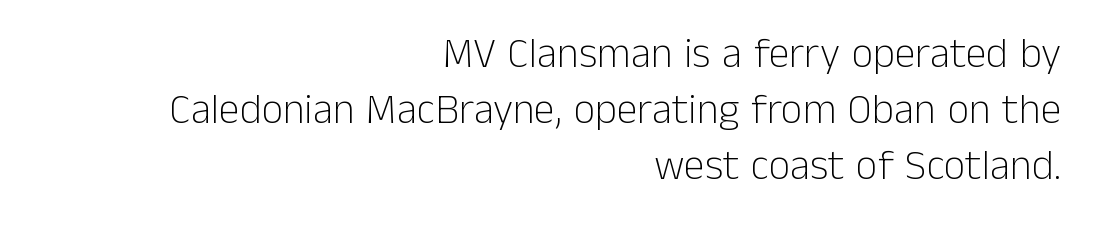
Is there any slant? The stems are plumb. If you measured baseline to baseline, you'd find a middling distance. Weight: not bold — regular or lighter. Each letter keeps its own natural width here, so spacing adapts to shape. One-word summary of the alignment: right.
